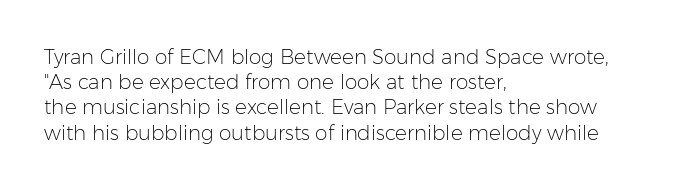
How would I describe the line gaps? Plain and ordinary. Stem width sits at or under what a default text font uses. Posture: straight, roman, zero tilt. Underlining? Definitely not there. How are the letters spaced? Ordinarily, with no added tracking. Alignment: flush left.
